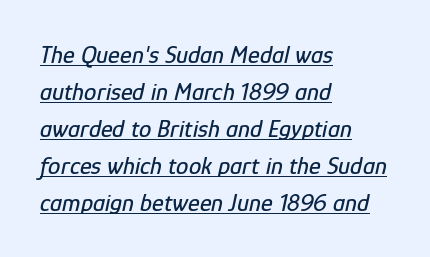
{"italic": "yes", "lean": "right", "slant_degrees": 12, "underline": "yes", "align": "left", "line_spacing": "normal", "line_spacing_ratio": 1.48, "letter_spacing": "normal", "letter_spacing_em": 0.0, "glyph_px": 25}
